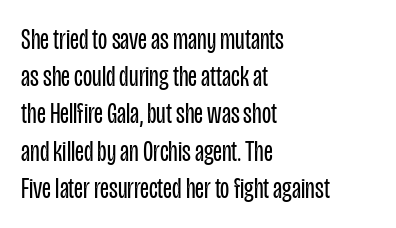
{"serif": "no", "italic": "no", "bold": "no", "weight": "regular", "width": "condensed", "stroke_contrast": "low", "x_height": "large", "monospaced": "no", "underline": "no", "align": "left", "line_spacing_ratio": 1.24, "letter_spacing": "normal", "letter_spacing_em": 0.0, "glyph_px": 30}
